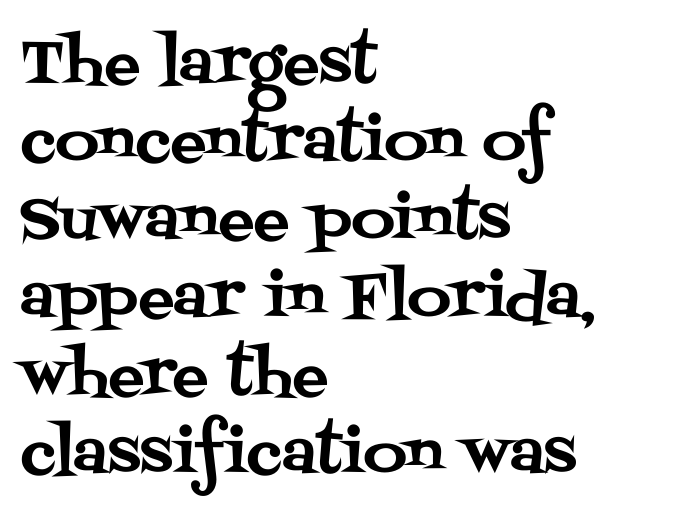
Typographically, this falls in the serif category. These lines sit exactly where default settings would place them. Words appear dense and cohesive because spacing is normal. The rendering uses natural spacing where letterforms have individual widths. Reading down the block, your eye returns to a fixed left position each line.
